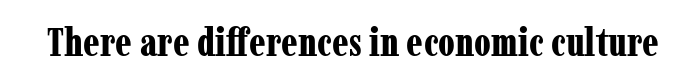
{"serif": "yes", "italic": "no", "bold": "yes", "weight": "bold", "width": "condensed", "stroke_contrast": "low", "x_height": "medium", "monospaced": "no", "underline": "no", "letter_spacing": "normal", "letter_spacing_em": 0.0, "glyph_px": 39}
